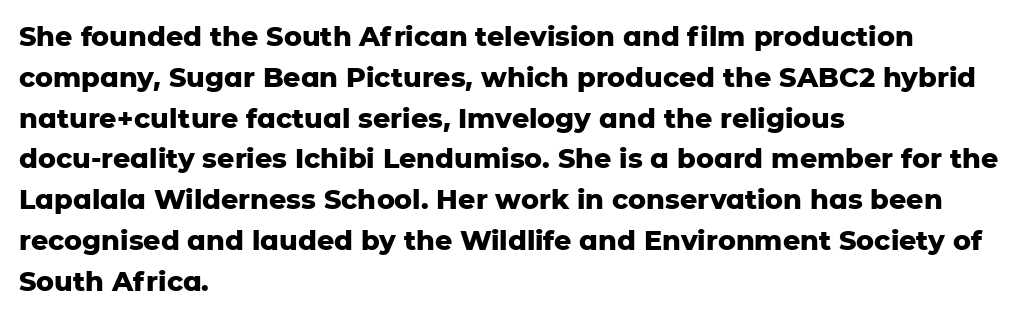
This is the regular roman posture of the typeface. Regarding leading, the lines here are spaced in the standard way. Heft: maximum for text — a bold. The specimen omits any rule beneath the text block's lines.
